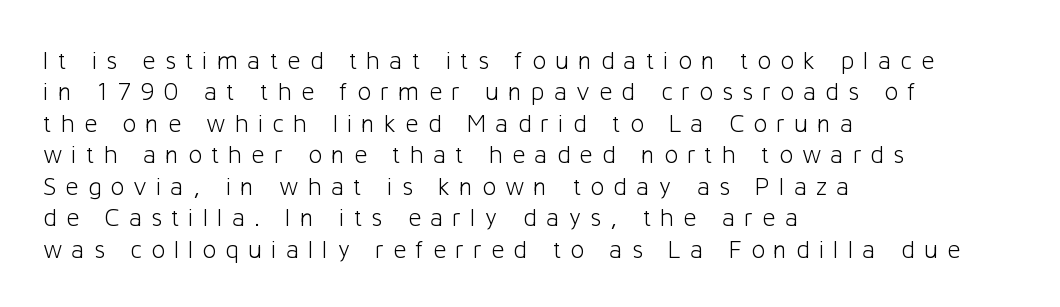
Tall strokes in this sample are plumb rather than angled. Stem width sits at or under what a default text font uses. The paragraph has a hard left edge and a soft right edge. Letter spacing: wide.
